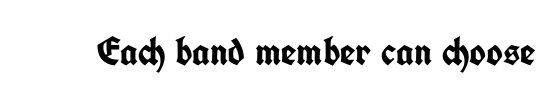
The typography opts for an upright posture over an oblique one. How are the letters spaced? Ordinarily, with no added tracking. This is sans-serif lettering, the kind often seen on screens and signage. Each letter keeps its own natural width here, so spacing adapts to shape.
